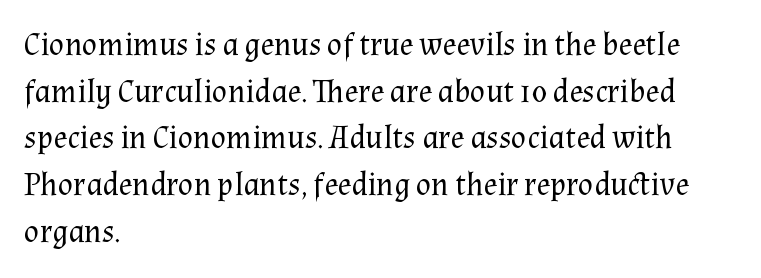
The image shows 32 px regular-weight type, upright; set left-aligned, normal line spacing (1.46x), normal letter spacing, not underlined; medium stroke contrast and a medium x-height.
